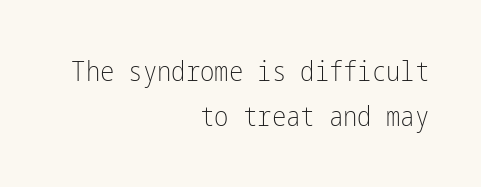
This sample uses an upright cut, with every glyph sitting square on the baseline. Weight: in the light-to-regular range. How are the letters spaced? Ordinarily, with no added tracking. The strip under each line holds only bare page.
